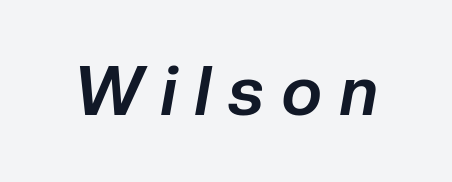
Does the lettering tilt? It does — this is italic. You could not count columns in this text — the font is proportionally spaced. A typesetter would call this heavily tracked-out type. Type without underlining. Strong, thick strokes mark this as bold type.
